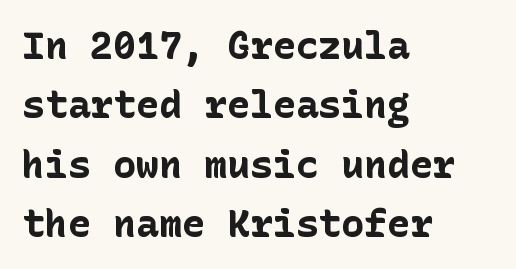
Between one letter and the next there's only the usual sliver of space. Is there much room between lines? A standard amount, neither cramped nor airy. A classic flush-left, rag-right setting is used for this passage. Examine the stroke ends and you'll find no serifs. Check the space under the baseline: it is left empty. You'd pick this weight for a headline — it's a proper bold.
